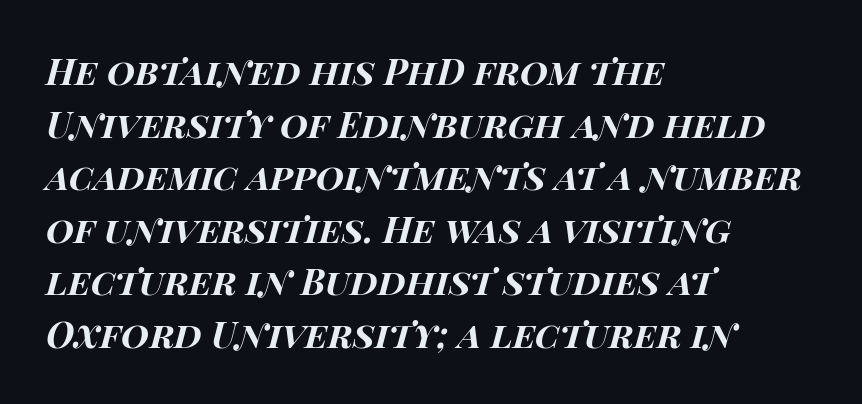
{"italic": "yes", "lean": "right", "slant_degrees": 14, "bold": "yes", "weight": "bold", "width": "wide", "stroke_contrast": "high", "x_height": "large", "monospaced": "no", "underline": "no", "align": "left", "line_spacing": "normal", "line_spacing_ratio": 1.46, "letter_spacing": "normal", "letter_spacing_em": 0.0, "glyph_px": 36}
